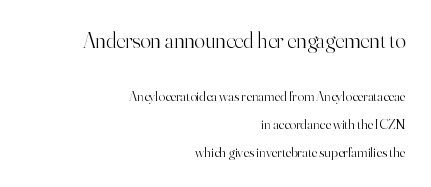
Loosely led — the rows are spread out. Line ends are locked; line starts wander. Ascenders rise straight up at ninety degrees. A typesetter would call this zero additional tracking. You get the large type first, then a drop to smaller type. No chunkiness to these letters — they're not bold.
